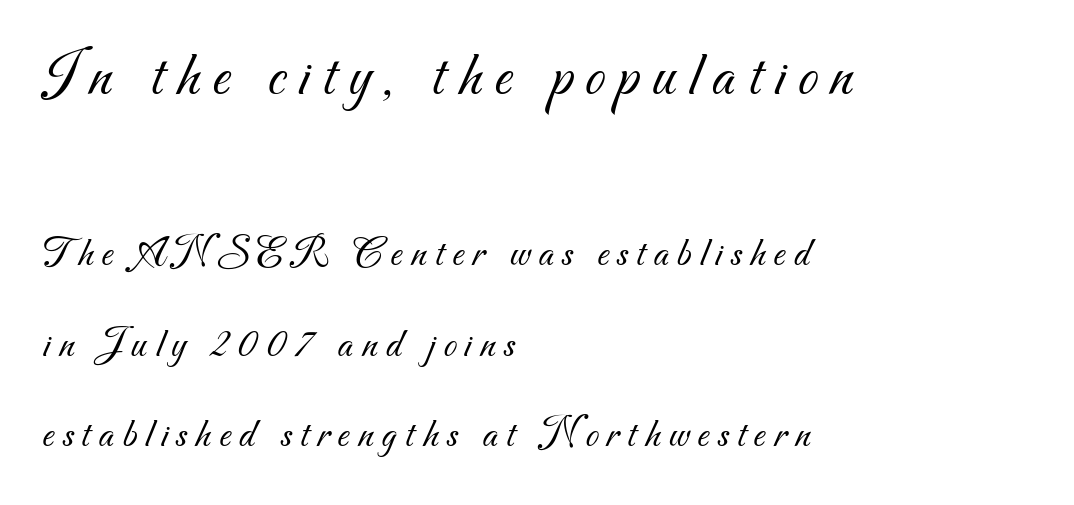
The image shows 65 px light sans-serif type; set left-aligned, loose line spacing (2.1x), not underlined; the first (top) block is 1.51x larger; medium stroke contrast and a small x-height.
